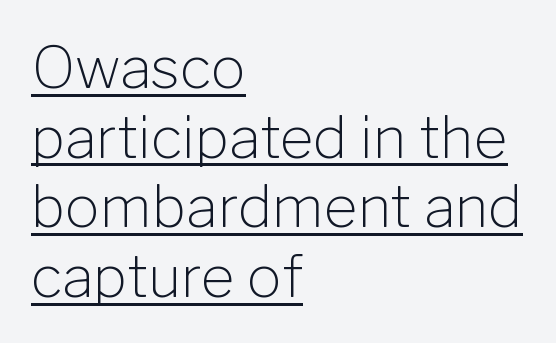
Q: Is the text bold? A: No.
Q: Is the text italic (slanted)? A: No, it is upright.
Q: Is the typeface a serif or a sans-serif typeface? A: Sans-serif.
Q: Is the text underlined? A: Yes.
Q: How is the paragraph aligned? A: Left-aligned.
Q: Is the spacing between letters normal or unusually wide? A: Normal.
Q: Width (condensed, normal, or wide)? A: Normal.
Q: Stroke contrast? A: Low.
Q: x-height? A: Medium.
Q: Monospaced? A: No.
